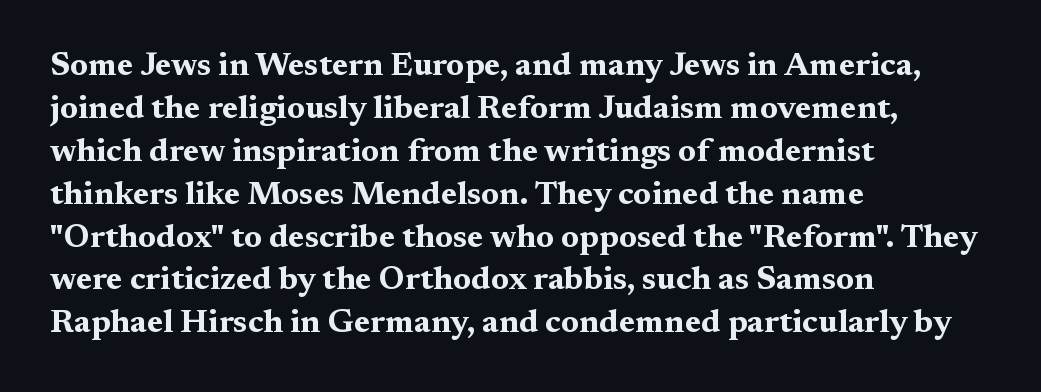
The image shows 33 px bold, wide serif type, upright; set left-aligned, normal line spacing (1.3x), normal letter spacing, not underlined; medium stroke contrast and a medium x-height.
